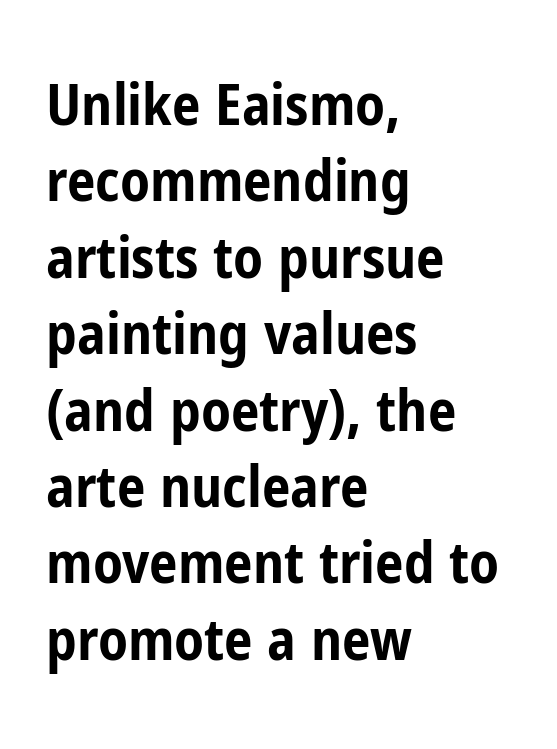
{"serif": "no", "italic": "no", "bold": "yes", "weight": "bold", "width": "condensed", "stroke_contrast": "low", "x_height": "medium", "monospaced": "no", "underline": "no", "align": "left", "line_spacing": "normal", "line_spacing_ratio": 1.34, "letter_spacing": "normal", "letter_spacing_em": 0.0, "glyph_px": 57}
